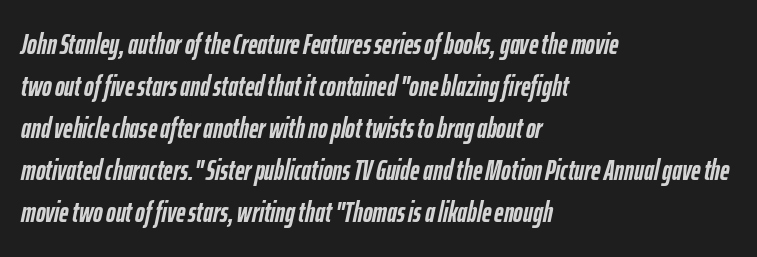
The image shows 29 px semibold, condensed type, italic (leaning right); set left-aligned, normal line spacing (1.45x), normal letter spacing, not underlined; low stroke contrast and a medium x-height.
